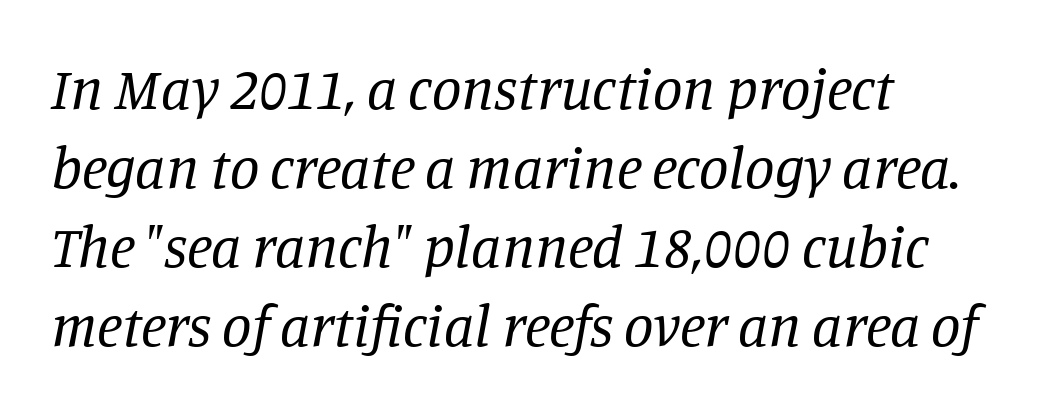
{"serif": "yes", "italic": "yes", "lean": "right", "slant_degrees": 11, "bold": "no", "weight": "regular", "width": "normal", "stroke_contrast": "low", "x_height": "large", "monospaced": "no", "underline": "no", "align": "left", "line_spacing": "normal", "line_spacing_ratio": 1.34, "letter_spacing": "normal", "letter_spacing_em": 0.0, "glyph_px": 59}
